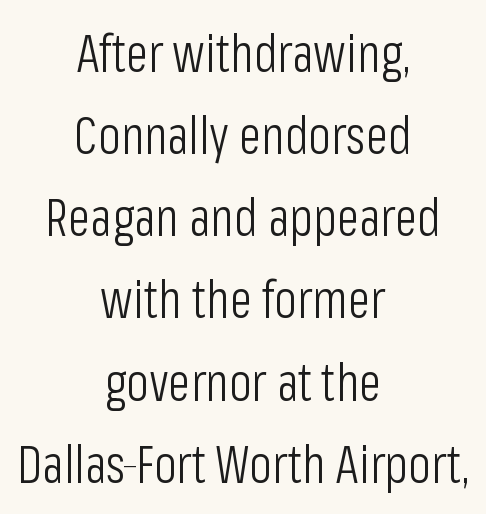
These lines are centered, leaving both edges ragged. Only glyphs here, with clear space below each row. Nothing heavy about these letters — not bold at all. No italicization has been applied; the sample stays upright.
